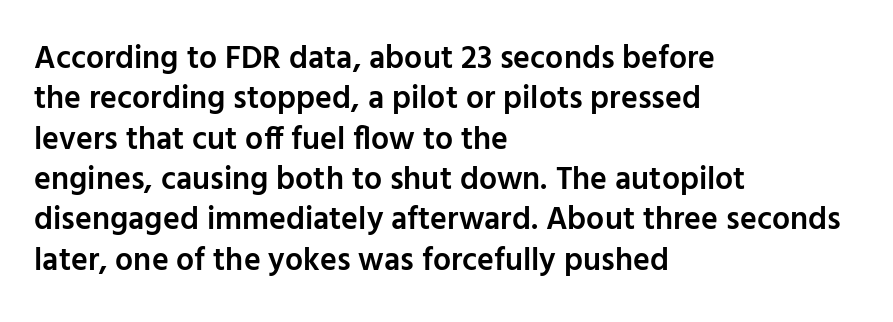
{"serif": "no", "italic": "no", "bold": "semi", "weight": "semibold", "width": "normal", "stroke_contrast": "low", "x_height": "medium", "monospaced": "no", "underline": "no", "align": "left", "line_spacing": "normal", "line_spacing_ratio": 1.26, "letter_spacing": "normal", "letter_spacing_em": 0.0, "glyph_px": 32}
